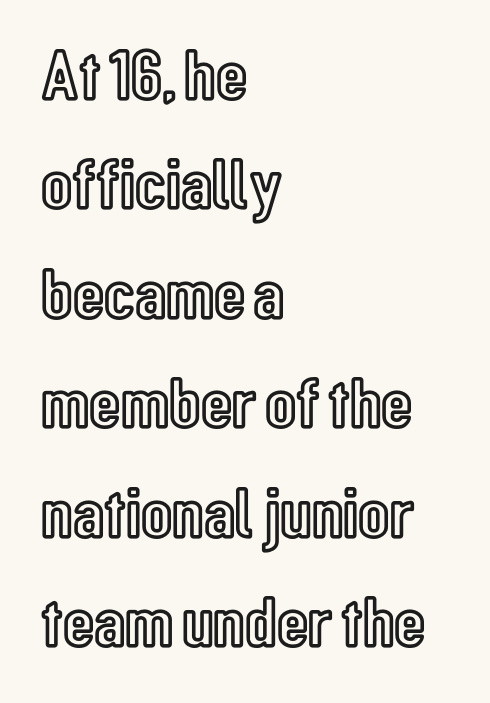
Q: Is the text italic (slanted)? A: No, it is upright.
Q: Is the text underlined? A: No.
Q: How is the paragraph aligned? A: Left-aligned.
Q: Is the spacing between letters normal or unusually wide? A: Normal.
Q: Is the spacing between lines tight, normal or loose? A: Normal.
Q: Width (condensed, normal, or wide)? A: Condensed.
Q: x-height? A: Medium.
Q: Monospaced? A: No.
